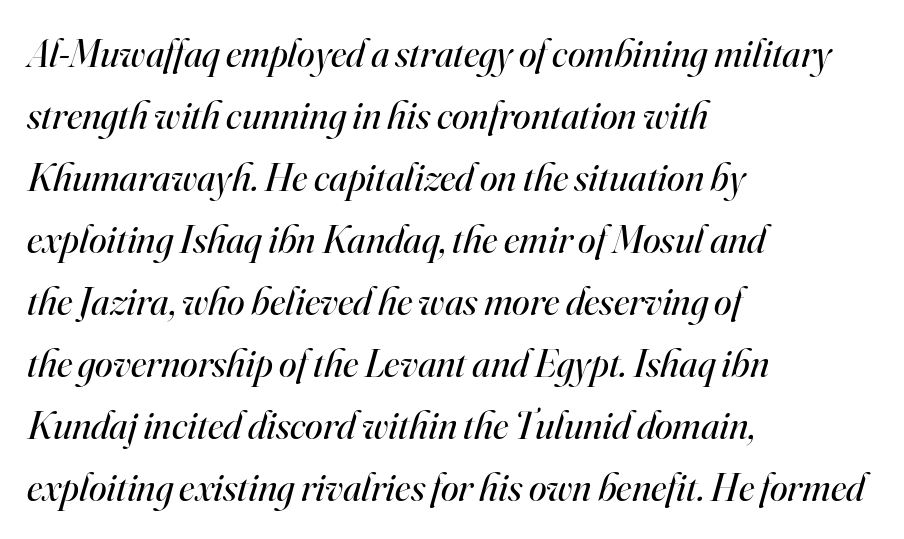
Default kerning and tracking; the words read as compact shapes. The text carries the slant typical of an italic or oblique font. Each letter keeps its own natural width here, so spacing adapts to shape. Is there much room between lines? A standard amount, neither cramped nor airy. No word sits above an underline. This sample uses a serif face.
